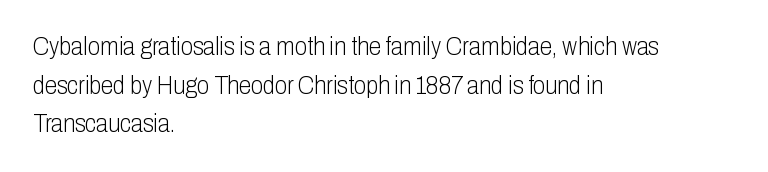
Q: Is the text bold? A: No.
Q: Is the text italic (slanted)? A: No, it is upright.
Q: Is the text underlined? A: No.
Q: How is the paragraph aligned? A: Left-aligned.
Q: Is the spacing between letters normal or unusually wide? A: Normal.
Q: Is the spacing between lines tight, normal or loose? A: Normal.
